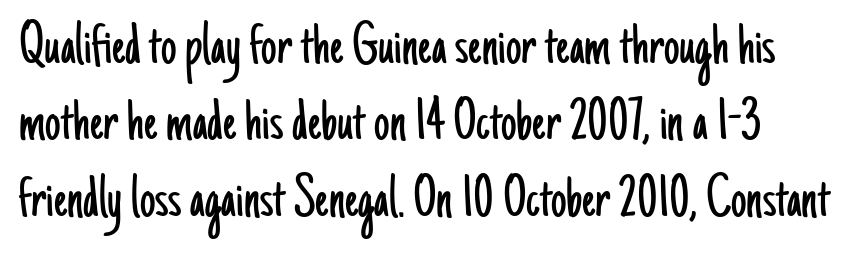
Q: Is the text bold? A: No.
Q: Is the text italic (slanted)? A: No, it is upright.
Q: Is the typeface a serif or a sans-serif typeface? A: Sans-serif.
Q: Is the text underlined? A: No.
Q: Is the spacing between letters normal or unusually wide? A: Normal.
Q: Width (condensed, normal, or wide)? A: Condensed.
Q: Stroke contrast? A: Low.
Q: x-height? A: Small.
Q: Monospaced? A: No.
